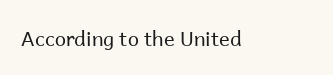
Posture: upright roman. Short note: letters normally spaced. The weight would be labelled regular, book, light, or lighter still. Lines of text with bare space underneath.
